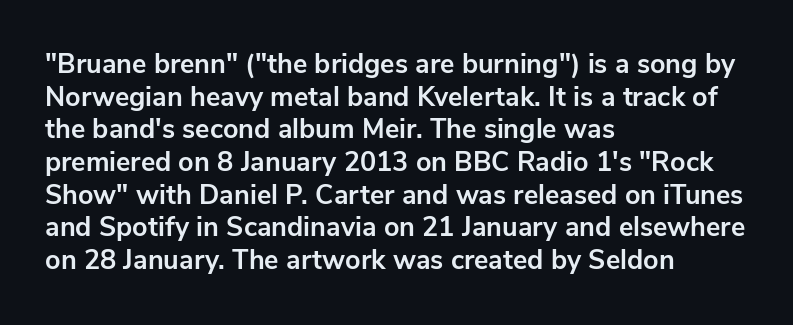
{"italic": "no", "bold": "yes", "underline": "no", "align": "left", "line_spacing_ratio": 1.21, "letter_spacing": "normal", "letter_spacing_em": 0.0, "glyph_px": 27}
